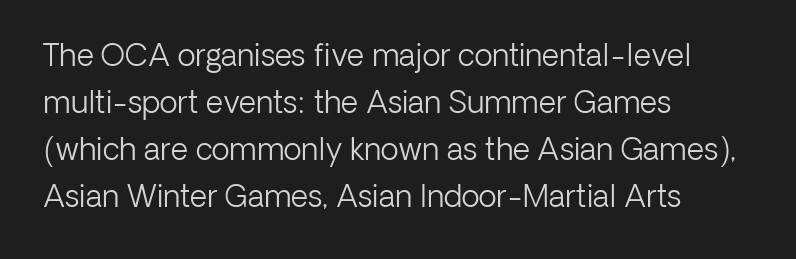
Q: Is the text bold? A: No.
Q: Is the text italic (slanted)? A: No, it is upright.
Q: Is the typeface a serif or a sans-serif typeface? A: Sans-serif.
Q: Is the text underlined? A: No.
Q: How is the paragraph aligned? A: Left-aligned.
Q: Is the spacing between letters normal or unusually wide? A: Normal.
Q: Is the spacing between lines tight, normal or loose? A: Normal.
Q: Width (condensed, normal, or wide)? A: Normal.
Q: Stroke contrast? A: Low.
Q: x-height? A: Medium.
Q: Monospaced? A: No.
